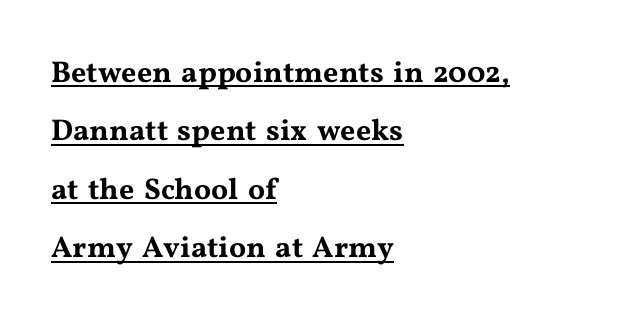
The image shows 30 px wide serif type, upright; set left-aligned, loose line spacing (1.95x), normal letter spacing, underlined; medium stroke contrast and a medium x-height.
